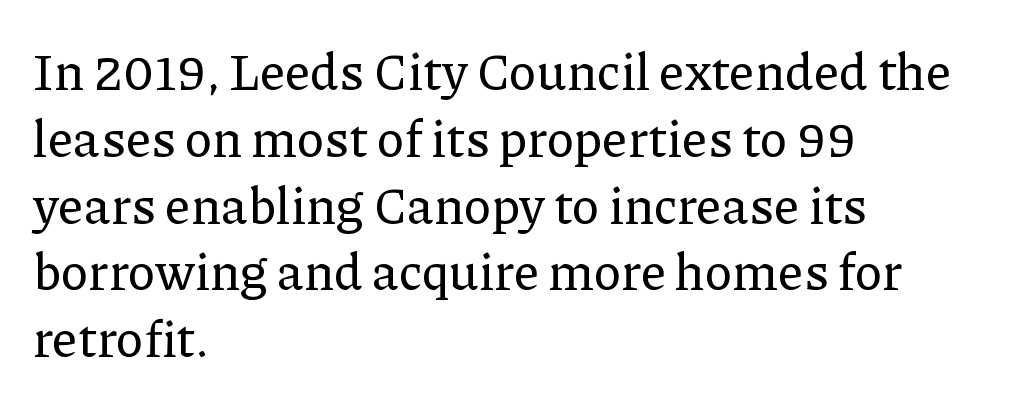
The image shows 51 px serif type, upright; set left-aligned, normal line spacing (1.31x), normal letter spacing, not underlined; low stroke contrast and a medium x-height.
